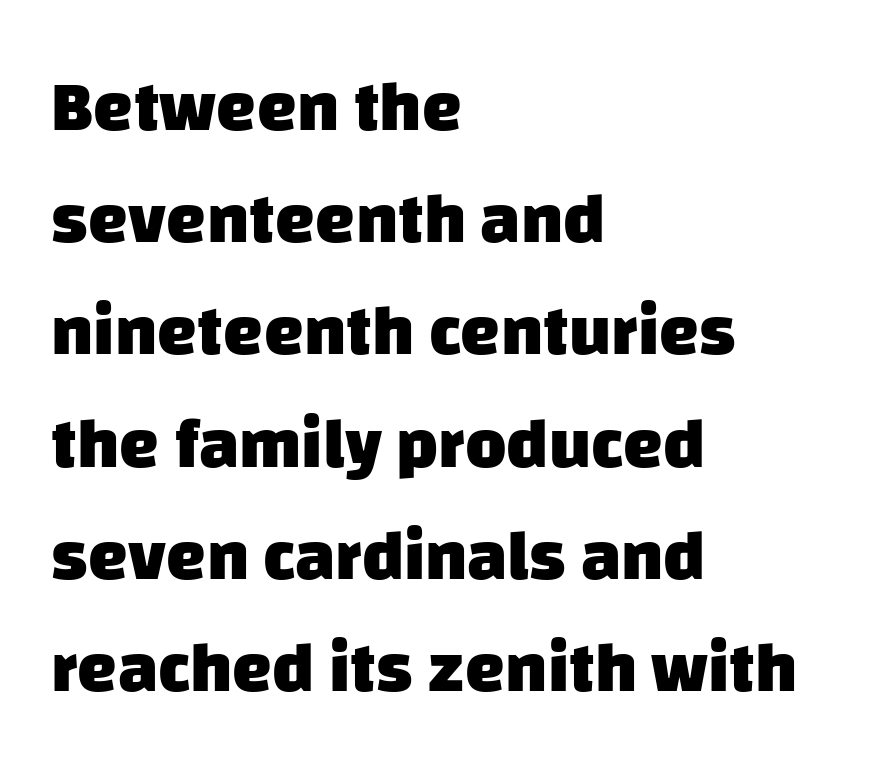
Q: Is the text bold? A: Yes.
Q: Is the typeface a serif or a sans-serif typeface? A: Sans-serif.
Q: Is the text underlined? A: No.
Q: How is the paragraph aligned? A: Left-aligned.
Q: Is the spacing between letters normal or unusually wide? A: Normal.
Q: Is the spacing between lines tight, normal or loose? A: Normal.
Q: Width (condensed, normal, or wide)? A: Normal.
Q: Stroke contrast? A: Low.
Q: x-height? A: Large.
Q: Monospaced? A: No.
